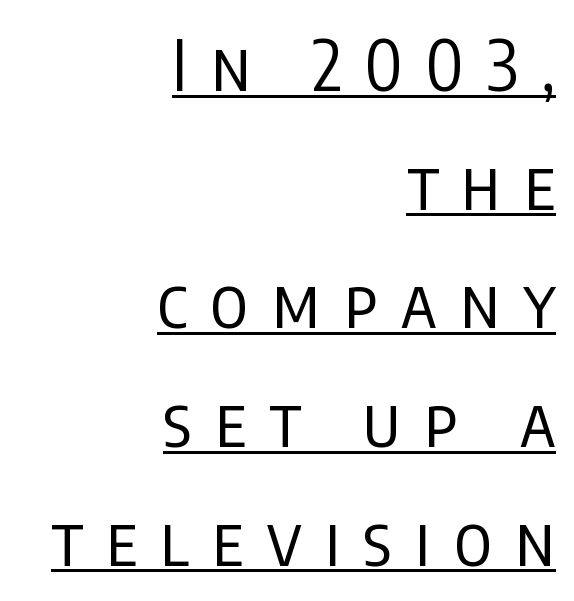
The image shows 69 px regular-weight, condensed sans-serif type, upright; set right-aligned, line spacing 1.72x, unusually wide letter spacing (+0.34 em), underlined; low stroke contrast and a large x-height.
